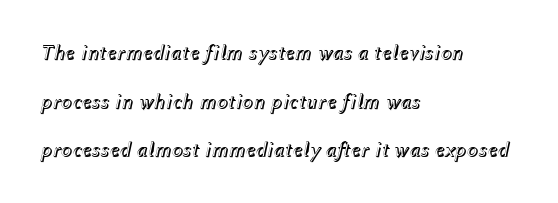
Descenders hang freely into open space. Horizontal alignment here is leftward, the default for most running prose. The text carries the slant typical of an italic or oblique font. Baseline-to-baseline distance is far greater than the letter height. This rendering leaves character spacing at its baseline value.
